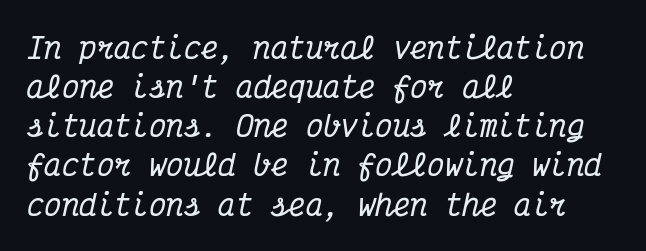
Q: Is the text italic (slanted)? A: Yes, it leans right by about 12 degrees.
Q: Is the typeface a serif or a sans-serif typeface? A: Serif.
Q: Is the text underlined? A: No.
Q: How is the paragraph aligned? A: Left-aligned.
Q: Is the spacing between letters normal or unusually wide? A: Normal.
Q: Is the spacing between lines tight, normal or loose? A: Normal.
Q: Width (condensed, normal, or wide)? A: Condensed.
Q: Stroke contrast? A: Medium.
Q: x-height? A: Medium.
Q: Monospaced? A: Yes.
